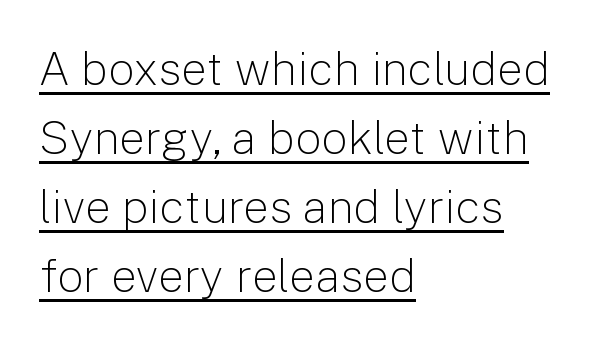
Q: Is the text bold? A: No.
Q: Is the text italic (slanted)? A: No, it is upright.
Q: Is the typeface a serif or a sans-serif typeface? A: Sans-serif.
Q: Is the text underlined? A: Yes.
Q: How is the paragraph aligned? A: Left-aligned.
Q: Is the spacing between letters normal or unusually wide? A: Normal.
Q: Is the spacing between lines tight, normal or loose? A: Normal.
Q: Width (condensed, normal, or wide)? A: Normal.
Q: Stroke contrast? A: Low.
Q: x-height? A: Medium.
Q: Monospaced? A: No.
